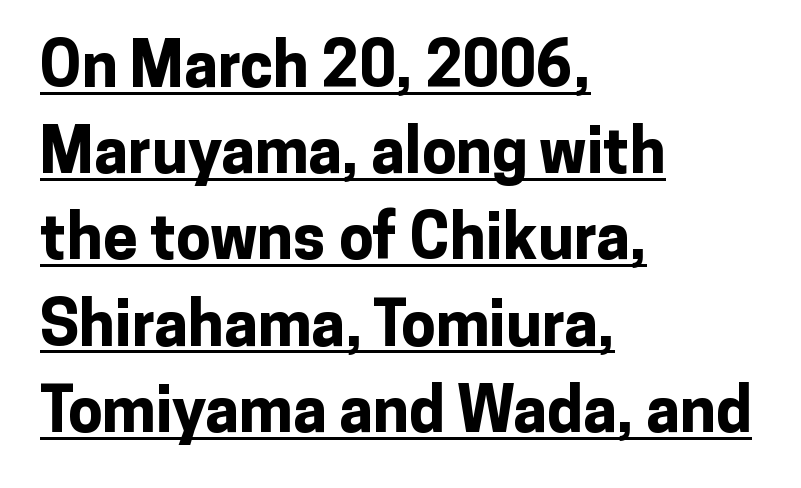
Q: Is the text bold? A: Yes.
Q: Is the text italic (slanted)? A: No, it is upright.
Q: Is the typeface a serif or a sans-serif typeface? A: Sans-serif.
Q: Is the text underlined? A: Yes.
Q: How is the paragraph aligned? A: Left-aligned.
Q: Is the spacing between letters normal or unusually wide? A: Normal.
Q: Is the spacing between lines tight, normal or loose? A: Normal.
Q: Width (condensed, normal, or wide)? A: Normal.
Q: Stroke contrast? A: Low.
Q: x-height? A: Medium.
Q: Monospaced? A: No.
